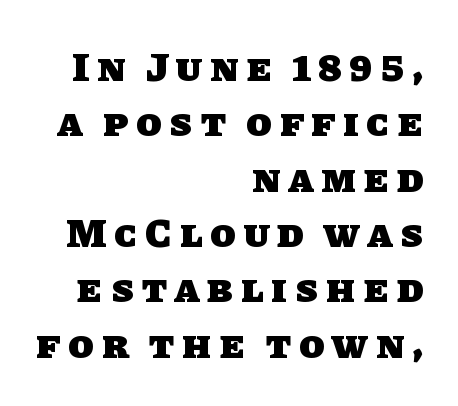
{"serif": "no", "bold": "yes", "weight": "heavy", "width": "normal", "stroke_contrast": "low", "x_height": "large", "monospaced": "no", "underline": "no", "align": "right", "line_spacing": "normal", "line_spacing_ratio": 1.35, "letter_spacing": "wide", "letter_spacing_em": 0.2, "glyph_px": 41}
